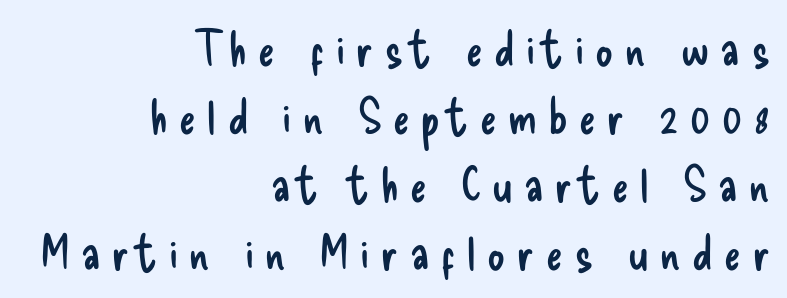
{"serif": "no", "italic": "no", "bold": "no", "weight": "regular", "width": "condensed", "stroke_contrast": "low", "x_height": "small", "monospaced": "no", "underline": "no", "align": "right", "line_spacing": "normal", "line_spacing_ratio": 1.39, "letter_spacing": "wide", "letter_spacing_em": 0.24, "glyph_px": 49}
